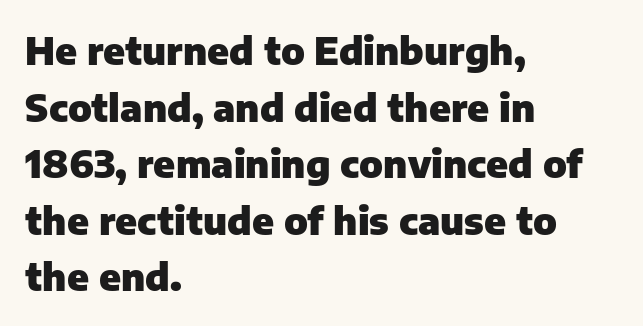
A typesetter would label this face a sans. Line starts are locked; line ends wander. Type without underlining. You could not count columns in this text — the font is proportionally spaced. Leading: standard. The typesetting leans heavy: a genuine bold.
